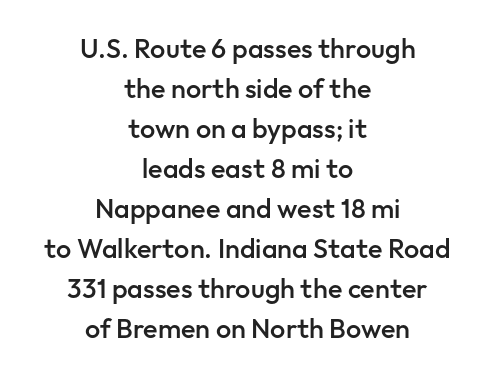
Successive baselines arrive at the customary interval. Glance below the letters and you will spot only blank space. Does the weight exceed regular? Yes, but only to semibold. In terms of posture, this sample is upright. Both edges are ragged and mirror each other, which tells us the setting is centered. This sample uses plain, unmodified letter spacing.
